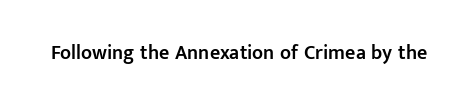
{"italic": "no", "bold": "semi", "underline": "no", "letter_spacing": "normal", "letter_spacing_em": 0.0, "glyph_px": 20}
